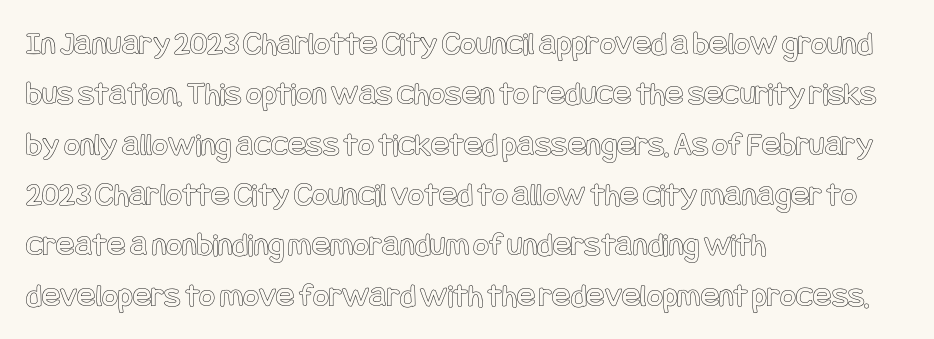
The image shows 34 px condensed type, upright; set left-aligned, normal line spacing (1.48x), normal letter spacing, not underlined; a large x-height.
